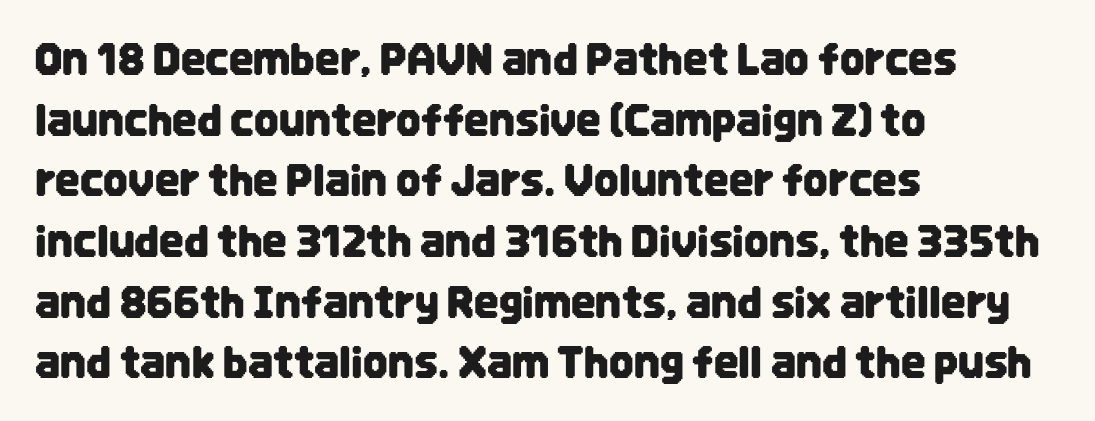
{"serif": "no", "italic": "no", "width": "condensed", "stroke_contrast": "low", "x_height": "large", "monospaced": "no", "underline": "no", "align": "left", "line_spacing": "normal", "line_spacing_ratio": 1.41, "letter_spacing": "normal", "letter_spacing_em": 0.0, "glyph_px": 43}
